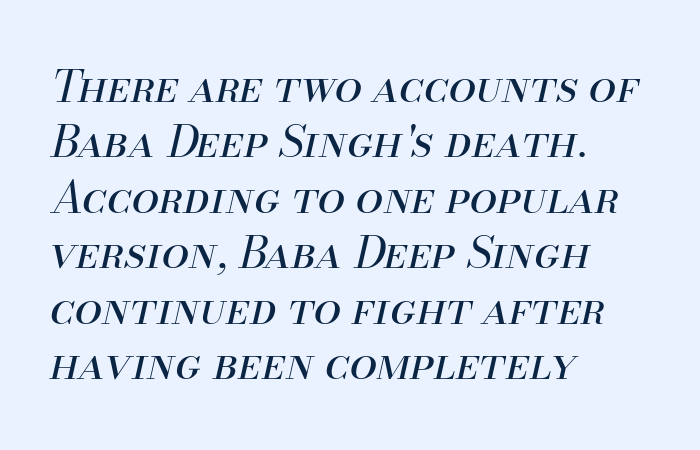
Every character sits at an angle, as italics do. Weight: regular or lighter. Varying glyph widths throughout — classic text-font behaviour. Bare-footed words on every line.
